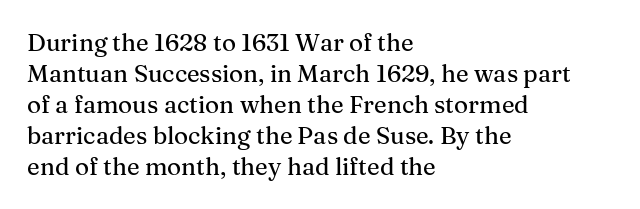
The rag falls on the right side of this text block. How would I describe the line gaps? Plain and ordinary. Ordinary non-slanted type is in use. The gaps between neighbouring characters are ordinary and unremarkable.
